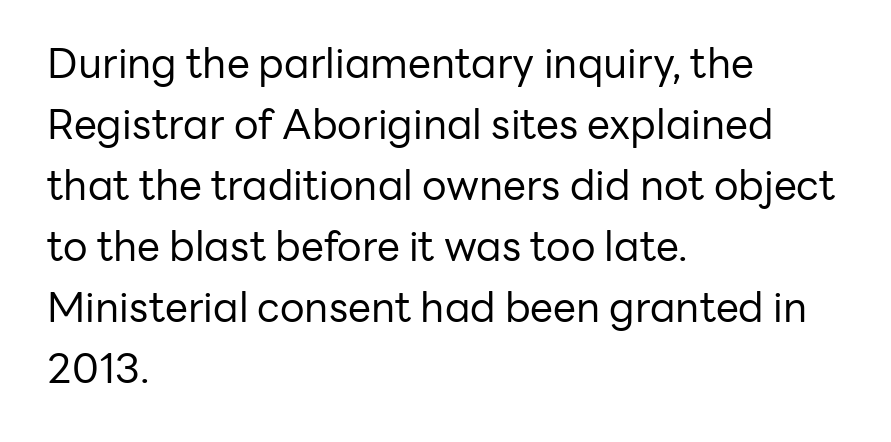
The image shows 41 px regular-weight sans-serif type, upright; set left-aligned, normal line spacing (1.49x), normal letter spacing, not underlined; low stroke contrast and a medium x-height.
